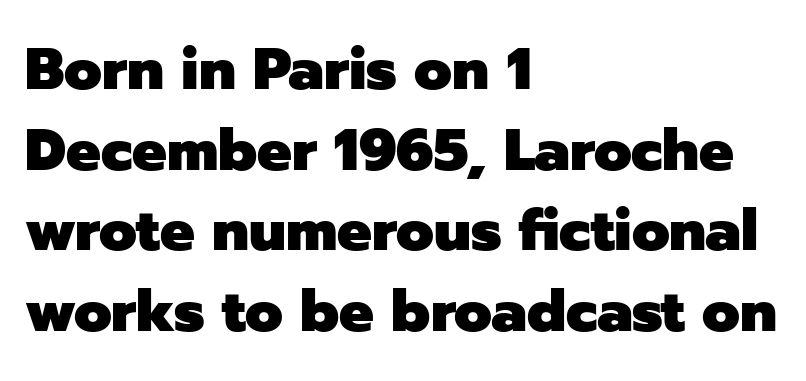
The image shows 58 px heavy sans-serif type, upright; set left-aligned, normal line spacing (1.39x), normal letter spacing, not underlined; low stroke contrast and a medium x-height.
